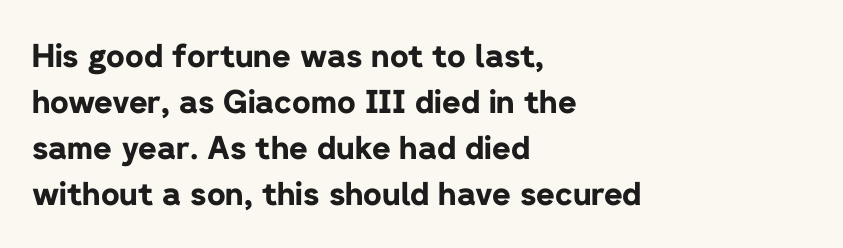
The image shows 32 px bold sans-serif type, upright; set left-aligned, normal line spacing (1.44x), normal letter spacing, not underlined; low stroke contrast and a medium x-height.
